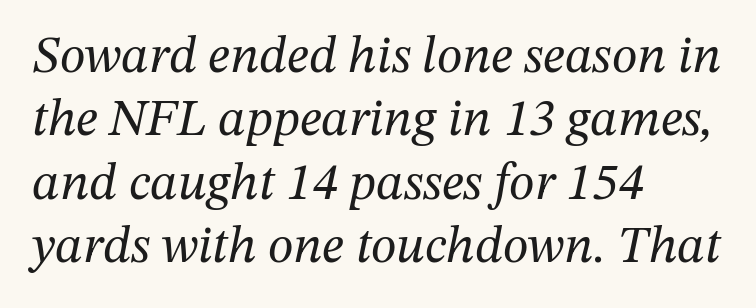
{"serif": "yes", "italic": "yes", "lean": "right", "slant_degrees": 12, "bold": "no", "weight": "regular", "width": "normal", "stroke_contrast": "medium", "x_height": "medium", "monospaced": "no", "underline": "no", "align": "left", "line_spacing_ratio": 1.22, "letter_spacing": "normal", "letter_spacing_em": 0.0, "glyph_px": 52}
